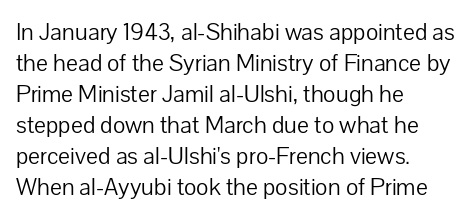
Q: Is the text bold? A: No.
Q: Is the text italic (slanted)? A: No, it is upright.
Q: Is the text underlined? A: No.
Q: How is the paragraph aligned? A: Left-aligned.
Q: Is the spacing between letters normal or unusually wide? A: Normal.
